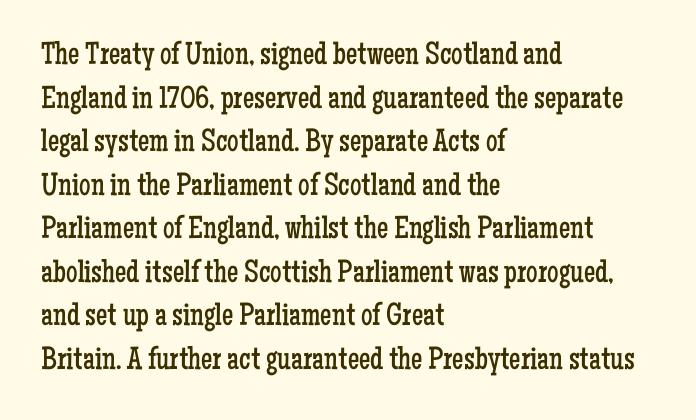
Caption: multi-line text, flush left, ragged right. A typesetter would call this zero additional tracking. The letters advance in unequal steps, a hallmark of proportional type. This is not heavy type; no bold has been used.
